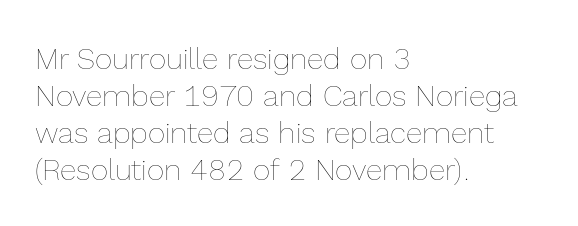
The image shows 30 px thin type, upright; set left-aligned, line spacing 1.23x, normal letter spacing, not underlined; a medium x-height.
